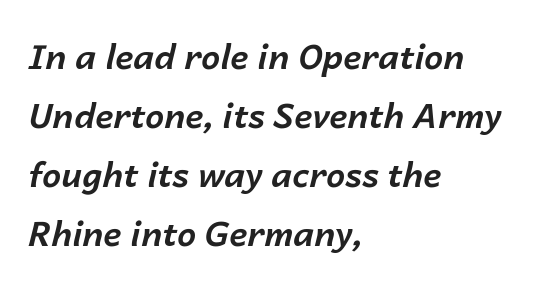
The image shows 34 px bold type, italic (leaning right); set left-aligned, line spacing 1.74x, normal letter spacing, not underlined; low stroke contrast and a medium x-height.
